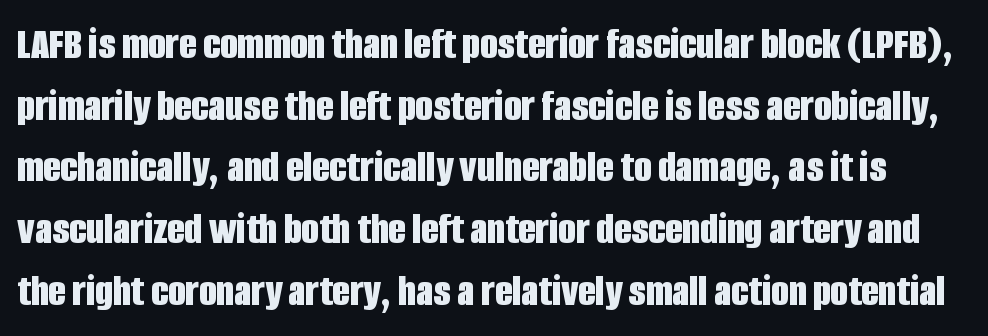
Caption: bold face, heavy strokes. A sans-serif font was chosen for this passage. When letters stand straight like this, we call the style roman or upright. Vertical spacing — default.
